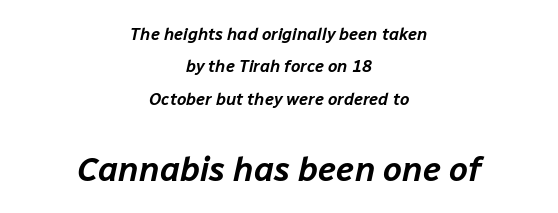
The image shows 34 px text type, italic (leaning right); set centered, loose line spacing (1.91x), normal letter spacing, not underlined; the second (bottom) block is 2.0x larger; low stroke contrast and a medium x-height.
